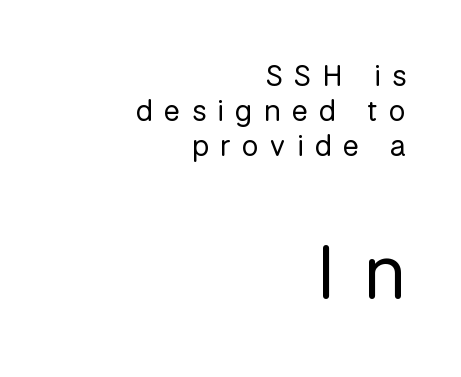
The image shows 75 px regular-weight sans-serif type, upright; set right-aligned, line spacing 1.17x, unusually wide letter spacing (+0.38 em), not underlined; the second (bottom) block is 2.5x larger; low stroke contrast and a medium x-height.
